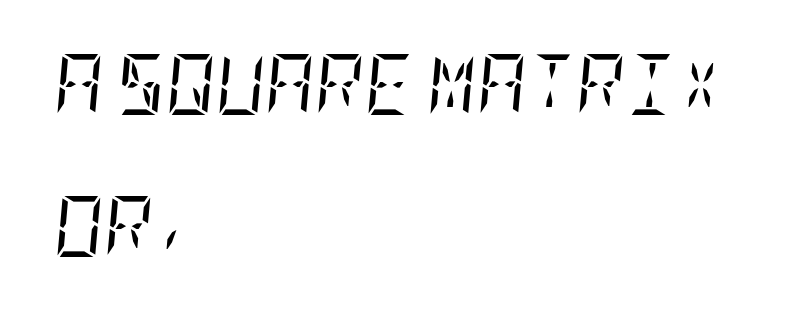
Nothing heavy about these letters — not bold at all. Posture: slanted. Successive baselines arrive slowly, with a big drop between each. Letterform terminals end in serifs throughout the passage.
